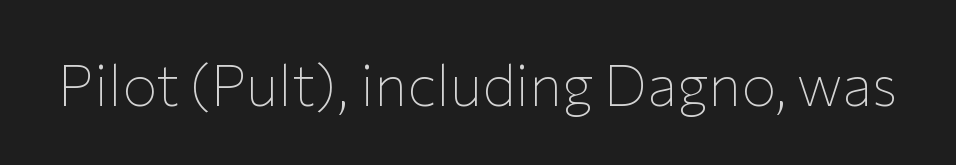
{"serif": "no", "italic": "no", "bold": "no", "weight": "thin", "width": "normal", "stroke_contrast": "low", "x_height": "medium", "monospaced": "no", "underline": "no", "letter_spacing": "normal", "letter_spacing_em": 0.0, "glyph_px": 58}
